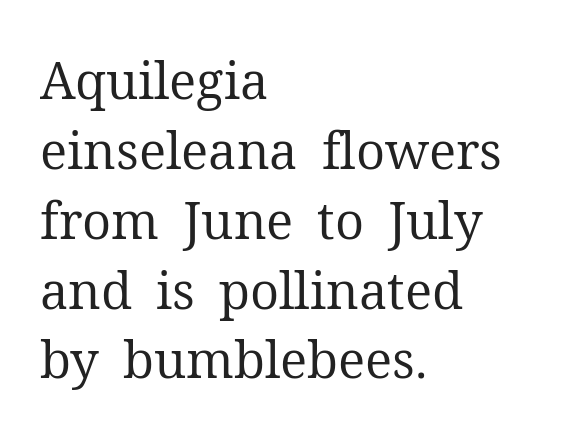
Q: Is the text bold? A: No.
Q: Is the text italic (slanted)? A: No, it is upright.
Q: Is the typeface a serif or a sans-serif typeface? A: Serif.
Q: Is the text underlined? A: No.
Q: How is the paragraph aligned? A: Left-aligned.
Q: Is the spacing between letters normal or unusually wide? A: Normal.
Q: Is the spacing between lines tight, normal or loose? A: Normal.
Q: Width (condensed, normal, or wide)? A: Normal.
Q: Stroke contrast? A: Medium.
Q: x-height? A: Medium.
Q: Monospaced? A: No.
